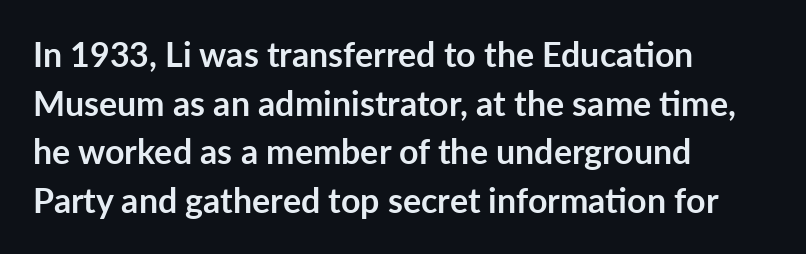
{"serif": "no", "italic": "no", "bold": "yes", "weight": "semibold", "width": "normal", "stroke_contrast": "low", "x_height": "medium", "monospaced": "no", "underline": "no", "align": "left", "line_spacing": "normal", "line_spacing_ratio": 1.43, "letter_spacing": "normal", "letter_spacing_em": 0.0, "glyph_px": 34}
